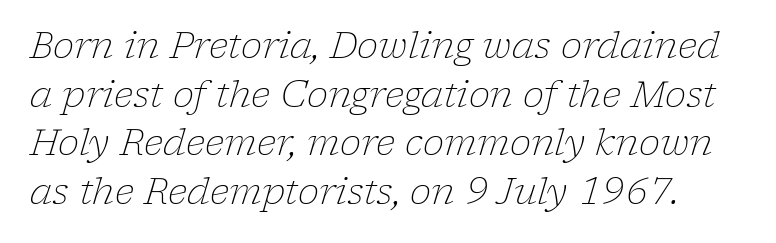
The image shows 36 px light serif type, italic (leaning right); set normal line spacing (1.35x), normal letter spacing, not underlined; low stroke contrast and a medium x-height.
